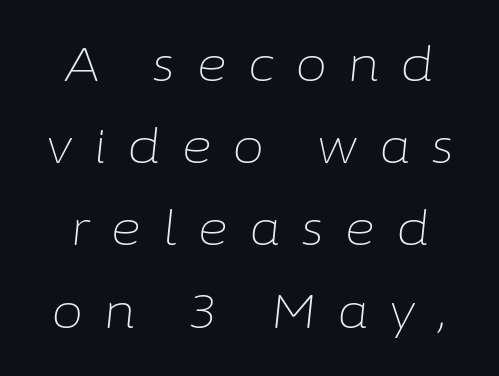
A bare baseline throughout the passage. Do the characters align in a grid? No, the font is proportional. The strokes are not fattened; the text isn't bold. Each word looks stretched out because of the extra space between its letters. The axis of the letterforms is tilted away from vertical.
